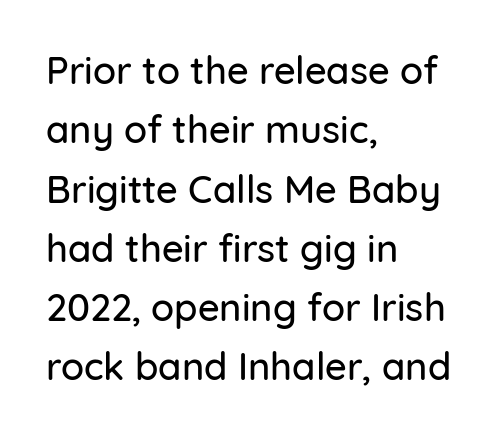
Unmarked baselines from the first word to the last. Serifs: no, the terminals of the letterforms are clean. Letter spacing: default. Left-aligned paragraph, ragged on the right. No italicization has been applied; the sample stays upright.
